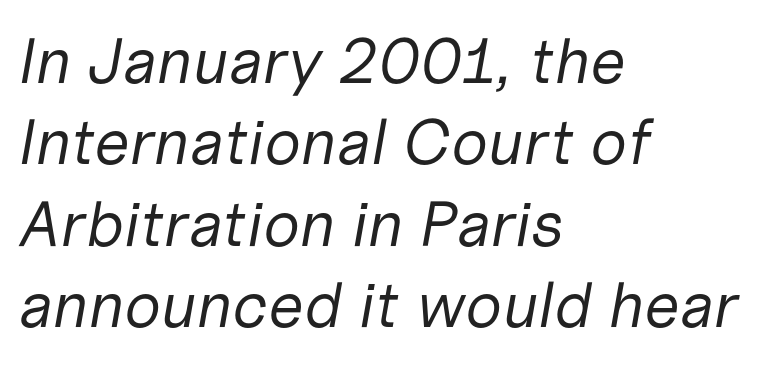
{"italic": "yes", "lean": "right", "slant_degrees": 10, "bold": "no", "weight": "regular", "width": "normal", "stroke_contrast": "low", "x_height": "medium", "monospaced": "no", "underline": "no", "align": "left", "line_spacing": "normal", "line_spacing_ratio": 1.27, "letter_spacing": "normal", "letter_spacing_em": 0.0, "glyph_px": 64}
